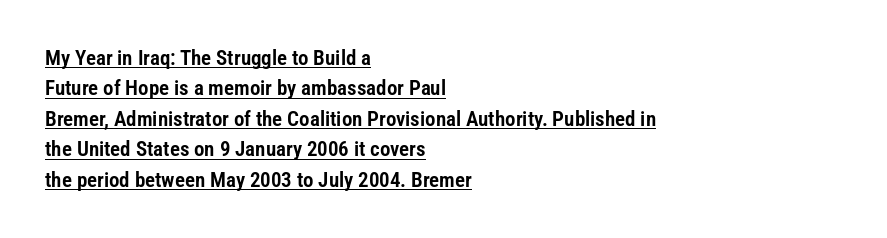
When letters stand straight like this, we call the style roman or upright. Caption: standard tracking, unaltered. The glyphs are accompanied by a horizontal stroke just below them. The setting favours the left margin, as ordinary paragraphs usually do.
